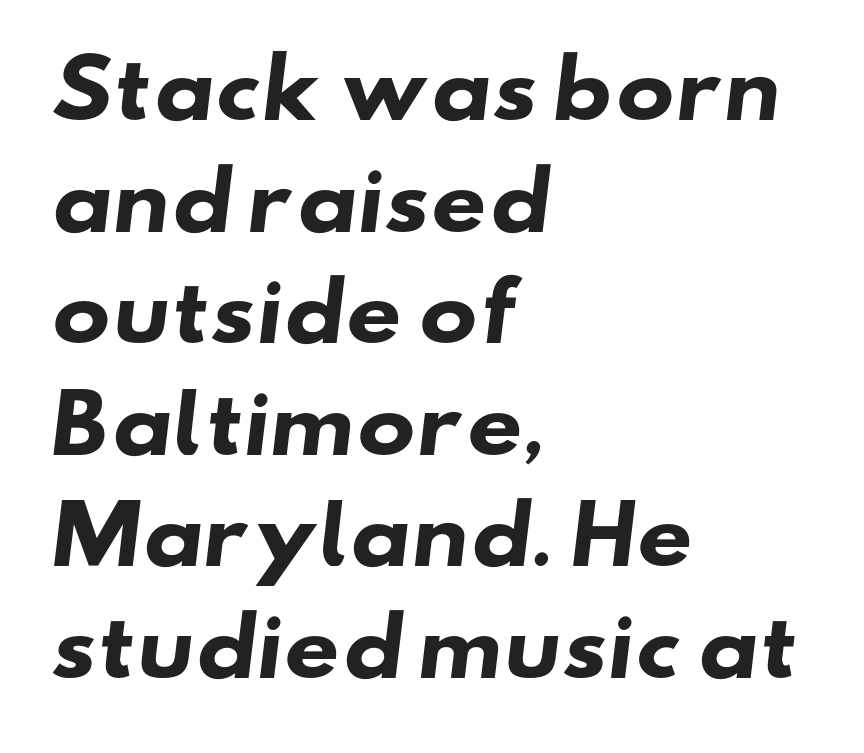
The image shows 78 px heavy, wide sans-serif type; set left-aligned, normal line spacing (1.43x), normal letter spacing, not underlined; low stroke contrast and a small x-height.
